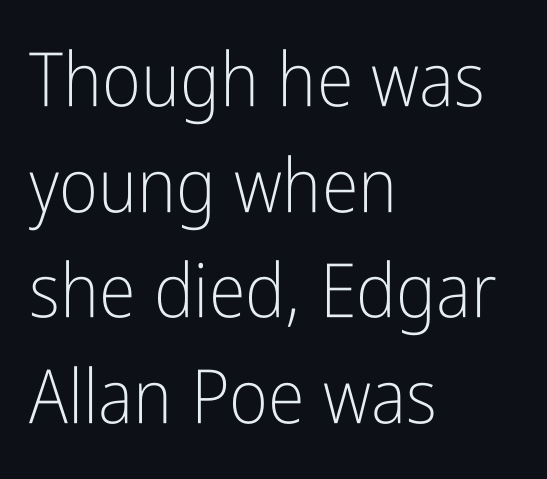
Q: Is the text bold? A: No.
Q: Is the text italic (slanted)? A: No, it is upright.
Q: Is the typeface a serif or a sans-serif typeface? A: Sans-serif.
Q: Is the text underlined? A: No.
Q: How is the paragraph aligned? A: Left-aligned.
Q: Is the spacing between letters normal or unusually wide? A: Normal.
Q: Is the spacing between lines tight, normal or loose? A: Normal.
Q: Width (condensed, normal, or wide)? A: Condensed.
Q: Stroke contrast? A: Low.
Q: x-height? A: Medium.
Q: Monospaced? A: No.
